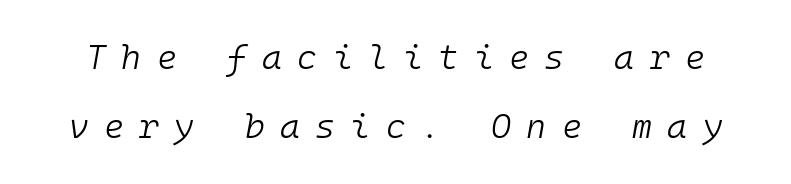
Q: Is the text bold? A: No.
Q: Is the text italic (slanted)? A: Yes, it leans right by about 10 degrees.
Q: Is the text underlined? A: No.
Q: Is the spacing between letters normal or unusually wide? A: Unusually wide.
Q: Is the spacing between lines tight, normal or loose? A: Loose.
Q: Width (condensed, normal, or wide)? A: Normal.
Q: Stroke contrast? A: Low.
Q: x-height? A: Medium.
Q: Monospaced? A: Yes.
